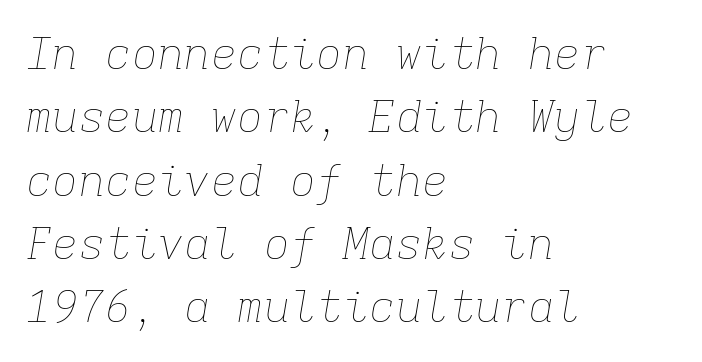
The image shows 44 px thin type, italic (leaning right), monospaced; set left-aligned, normal line spacing (1.44x), normal letter spacing, not underlined; low stroke contrast and a medium x-height.
